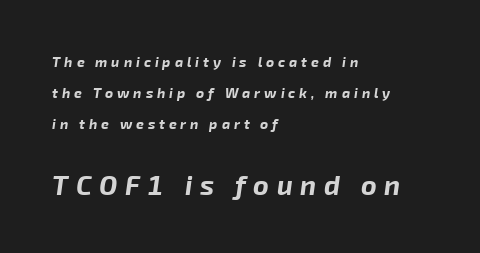
Q: Is the text bold? A: Yes.
Q: Is the text italic (slanted)? A: Yes, it leans right by about 8 degrees.
Q: Is the text underlined? A: No.
Q: How is the paragraph aligned? A: Left-aligned.
Q: Is the spacing between letters normal or unusually wide? A: Unusually wide.
Q: Is the spacing between lines tight, normal or loose? A: Loose.
Q: Which block of text is set in a larger size, the first (top) or the second (bottom)? A: The second (bottom) one.
